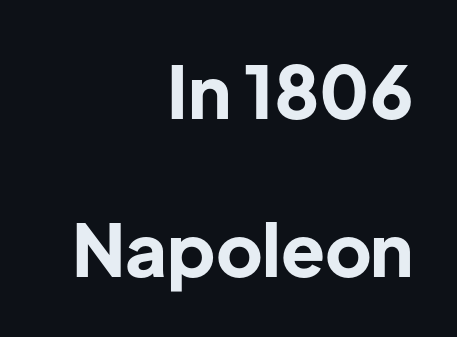
Q: Is the text bold? A: Yes.
Q: Is the text italic (slanted)? A: No, it is upright.
Q: Is the typeface a serif or a sans-serif typeface? A: Sans-serif.
Q: Is the text underlined? A: No.
Q: How is the paragraph aligned? A: Right-aligned.
Q: Is the spacing between letters normal or unusually wide? A: Normal.
Q: Is the spacing between lines tight, normal or loose? A: Loose.
Q: Width (condensed, normal, or wide)? A: Normal.
Q: Stroke contrast? A: Low.
Q: x-height? A: Medium.
Q: Monospaced? A: No.
